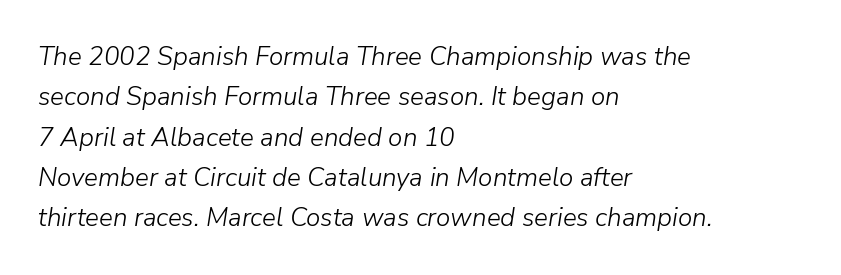
{"italic": "yes", "lean": "right", "slant_degrees": 9, "bold": "no", "underline": "no", "align": "left", "line_spacing": "normal", "line_spacing_ratio": 1.55, "letter_spacing": "normal", "letter_spacing_em": 0.0, "glyph_px": 26}
